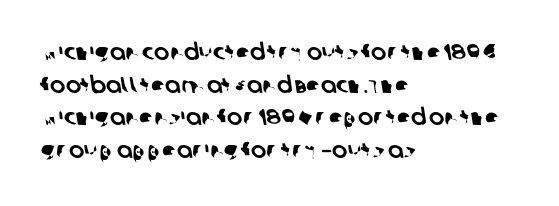
{"underline": "no", "align": "left", "line_spacing": "normal", "line_spacing_ratio": 1.42, "letter_spacing": "normal", "letter_spacing_em": 0.0, "glyph_px": 23}
